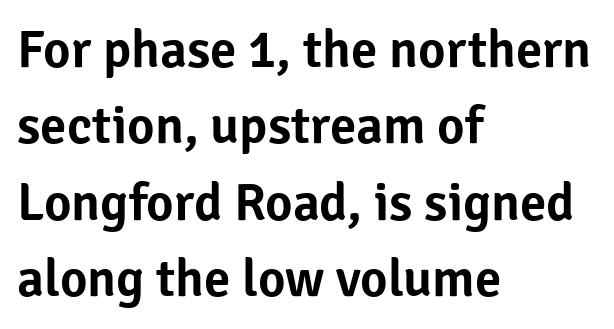
Does the leading feel generous? No, just average. Plain, unruled lines of type. The lettering holds an erect, upright posture throughout. A typesetter would call this proportional, since set widths differ per character. Each word holds together tightly as a unit, with standard inter-letter gaps.
